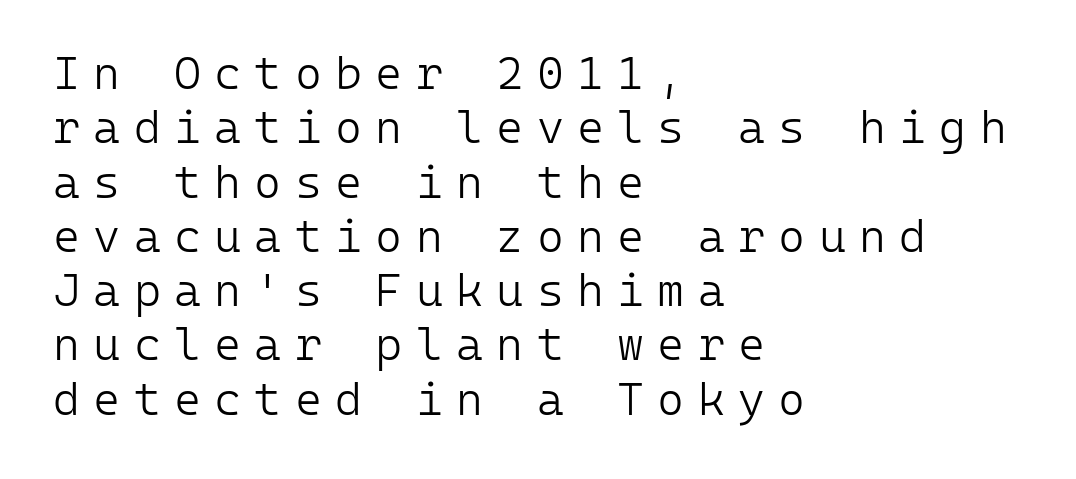
{"serif": "no", "italic": "no", "bold": "no", "weight": "light", "width": "normal", "stroke_contrast": "low", "x_height": "medium", "monospaced": "yes", "underline": "no", "align": "left", "line_spacing_ratio": 1.18, "letter_spacing": "wide", "letter_spacing_em": 0.29, "glyph_px": 46}
